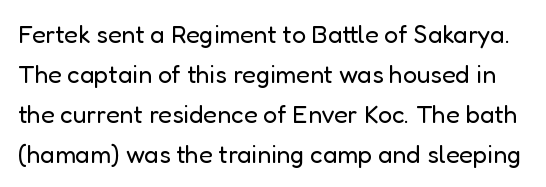
The image shows 25 px text type, upright; set normal line spacing (1.6x), normal letter spacing, not underlined.
